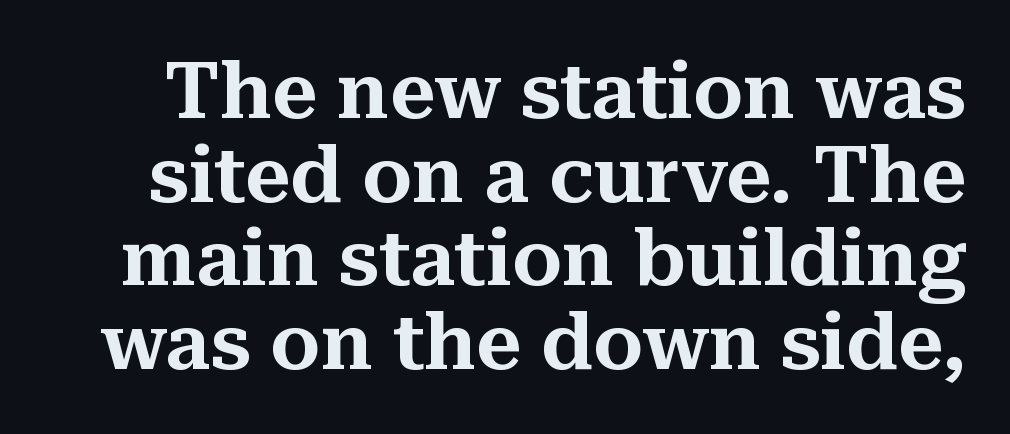
The image shows 79 px serif type, upright; set tight line spacing (1.06x), normal letter spacing, not underlined; medium stroke contrast and a medium x-height.
